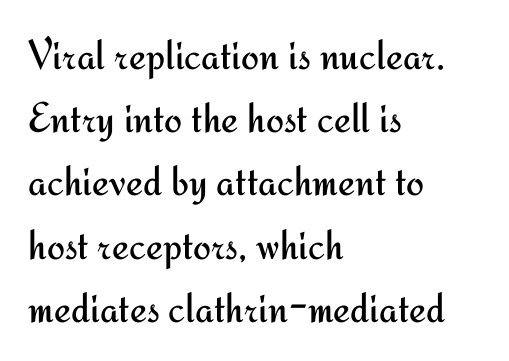
Q: Is the text bold? A: No.
Q: Is the text italic (slanted)? A: No, it is upright.
Q: Is the typeface a serif or a sans-serif typeface? A: Sans-serif.
Q: Is the text underlined? A: No.
Q: How is the paragraph aligned? A: Left-aligned.
Q: Is the spacing between letters normal or unusually wide? A: Normal.
Q: Is the spacing between lines tight, normal or loose? A: Normal.
Q: Width (condensed, normal, or wide)? A: Normal.
Q: Stroke contrast? A: Medium.
Q: x-height? A: Small.
Q: Monospaced? A: No.
